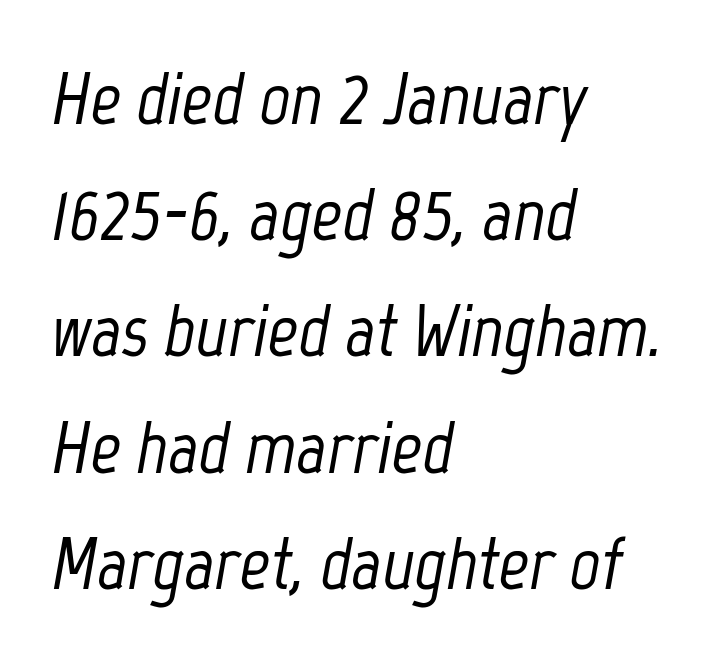
{"italic": "yes", "lean": "right", "slant_degrees": 12, "width": "condensed", "stroke_contrast": "low", "x_height": "medium", "monospaced": "no", "underline": "no", "align": "left", "line_spacing": "normal", "line_spacing_ratio": 1.55, "letter_spacing": "normal", "letter_spacing_em": 0.0, "glyph_px": 75}
